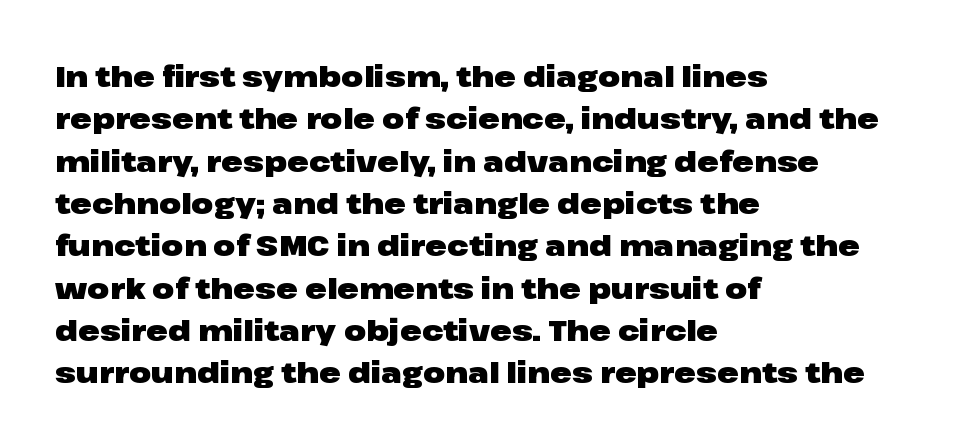
Q: Is the text bold? A: Yes.
Q: Is the text italic (slanted)? A: No, it is upright.
Q: Is the typeface a serif or a sans-serif typeface? A: Sans-serif.
Q: Is the text underlined? A: No.
Q: How is the paragraph aligned? A: Left-aligned.
Q: Is the spacing between letters normal or unusually wide? A: Normal.
Q: Is the spacing between lines tight, normal or loose? A: Normal.
Q: Width (condensed, normal, or wide)? A: Wide.
Q: Stroke contrast? A: Low.
Q: x-height? A: Medium.
Q: Monospaced? A: No.
